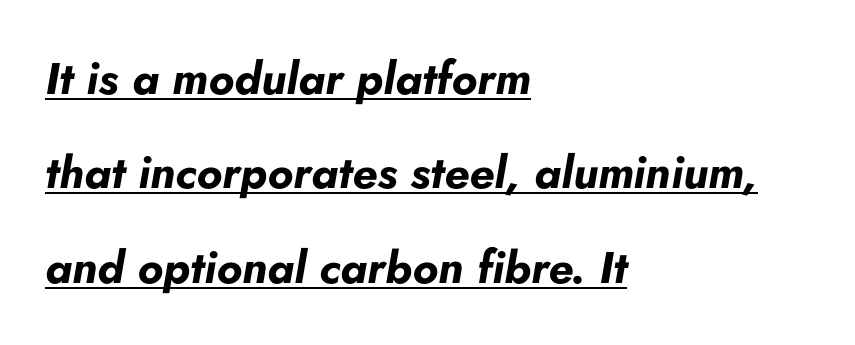
{"italic": "yes", "lean": "right", "slant_degrees": 5, "bold": "yes", "weight": "bold", "width": "normal", "stroke_contrast": "low", "x_height": "small", "monospaced": "no", "underline": "yes", "align": "left", "line_spacing": "loose", "line_spacing_ratio": 2.1, "letter_spacing": "normal", "letter_spacing_em": 0.0, "glyph_px": 45}
